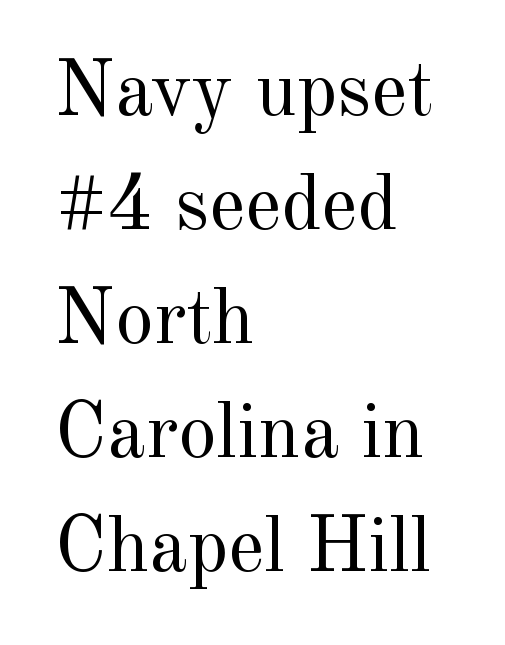
Q: Is the text bold? A: No.
Q: Is the text italic (slanted)? A: No, it is upright.
Q: Is the typeface a serif or a sans-serif typeface? A: Serif.
Q: Is the text underlined? A: No.
Q: How is the paragraph aligned? A: Left-aligned.
Q: Is the spacing between letters normal or unusually wide? A: Normal.
Q: Is the spacing between lines tight, normal or loose? A: Normal.
Q: Width (condensed, normal, or wide)? A: Normal.
Q: x-height? A: Small.
Q: Monospaced? A: No.
